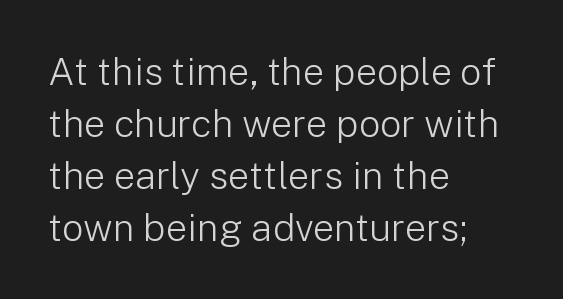
Examine the stroke ends and you'll find no serifs. Short note: letters normally spaced. Looks like regular typesetting: each glyph gets only the width it needs. Is the stroke heavy? The answer is a plain regular-or-lighter. Casual observation: everything's shoved over to the left.
